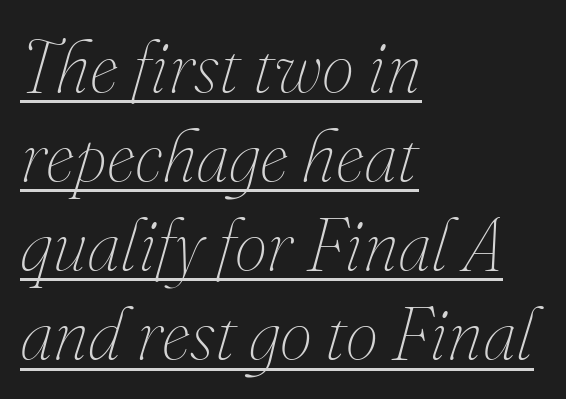
The sample's only ornament is a line tracing under the words. The rendering applies a slant to the glyphs. Is the block centered? No — it sits flush against the left margin. The face used here is proportionally spaced, like ordinary book or web type.
